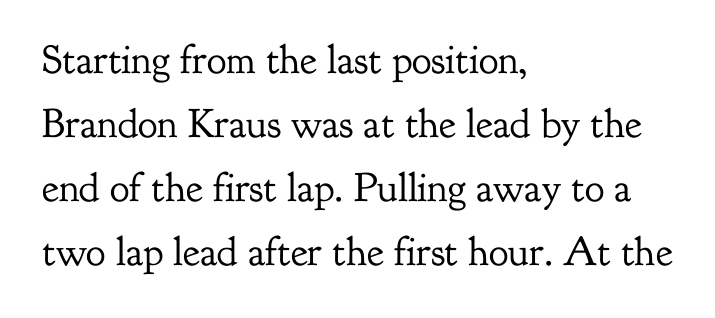
Q: Is the text bold? A: No.
Q: Is the text italic (slanted)? A: No, it is upright.
Q: Is the typeface a serif or a sans-serif typeface? A: Serif.
Q: Is the text underlined? A: No.
Q: How is the paragraph aligned? A: Left-aligned.
Q: Is the spacing between letters normal or unusually wide? A: Normal.
Q: Is the spacing between lines tight, normal or loose? A: Normal.
Q: Width (condensed, normal, or wide)? A: Normal.
Q: Stroke contrast? A: Low.
Q: x-height? A: Small.
Q: Monospaced? A: No.
